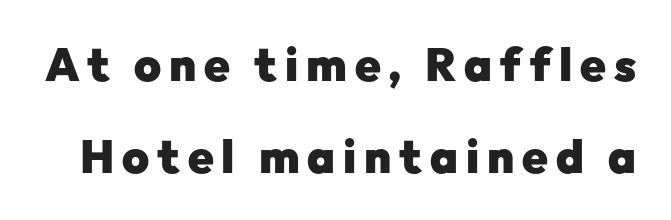
The image shows 46 px heavy sans-serif type, upright; set loose line spacing (2.0x), not underlined; low stroke contrast and a medium x-height.
